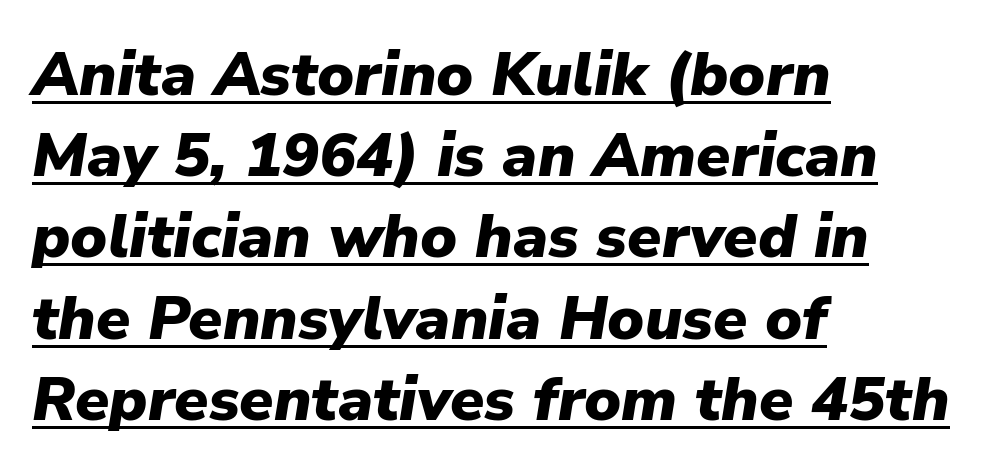
{"italic": "yes", "lean": "right", "slant_degrees": 9, "bold": "yes", "weight": "heavy", "width": "normal", "stroke_contrast": "low", "x_height": "medium", "monospaced": "no", "underline": "yes", "align": "left", "line_spacing": "normal", "line_spacing_ratio": 1.31, "letter_spacing": "normal", "letter_spacing_em": 0.0, "glyph_px": 62}
